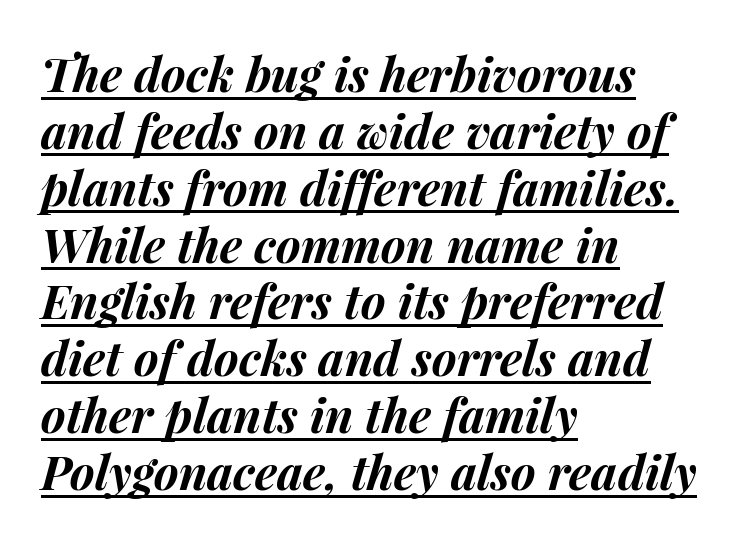
{"italic": "yes", "lean": "right", "slant_degrees": 15, "bold": "yes", "weight": "bold", "width": "normal", "stroke_contrast": "medium", "x_height": "medium", "monospaced": "no", "underline": "yes", "align": "left", "line_spacing_ratio": 1.21, "letter_spacing": "normal", "letter_spacing_em": 0.0, "glyph_px": 47}
